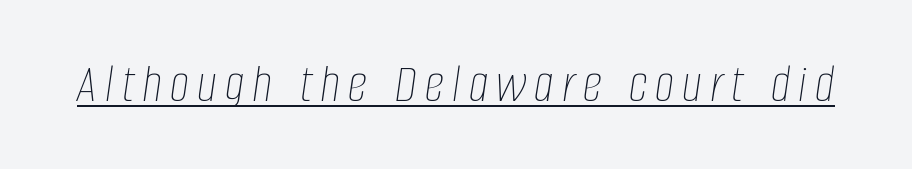
{"italic": "yes", "lean": "right", "slant_degrees": 8, "bold": "no", "weight": "thin", "width": "condensed", "stroke_contrast": "low", "x_height": "large", "monospaced": "no", "underline": "yes", "glyph_px": 55}
